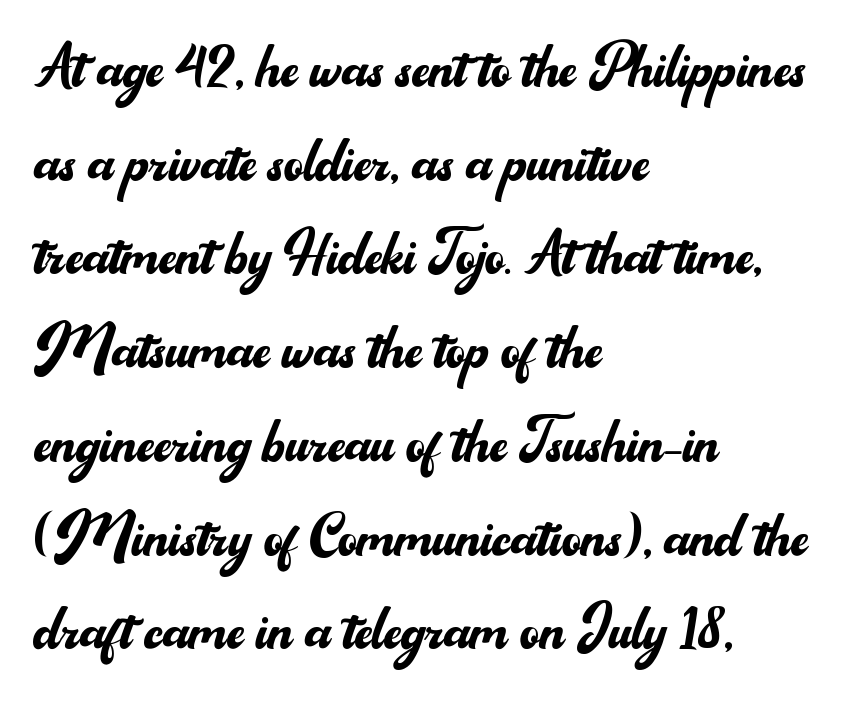
The image shows 75 px regular-weight sans-serif type; set left-aligned, normal line spacing (1.25x), normal letter spacing, not underlined; medium stroke contrast and a small x-height.
